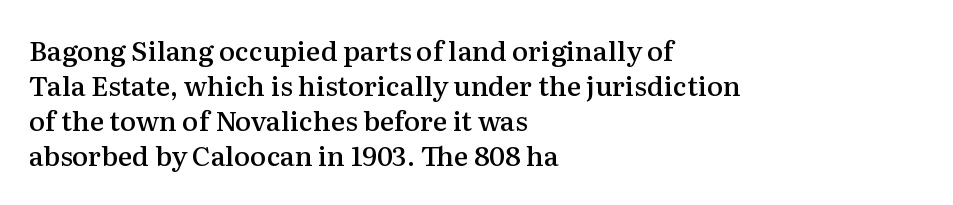
Q: Is the text bold? A: Semi-bold.
Q: Is the text italic (slanted)? A: No, it is upright.
Q: Is the text underlined? A: No.
Q: How is the paragraph aligned? A: Left-aligned.
Q: Is the spacing between letters normal or unusually wide? A: Normal.
Q: Is the spacing between lines tight, normal or loose? A: Normal.
